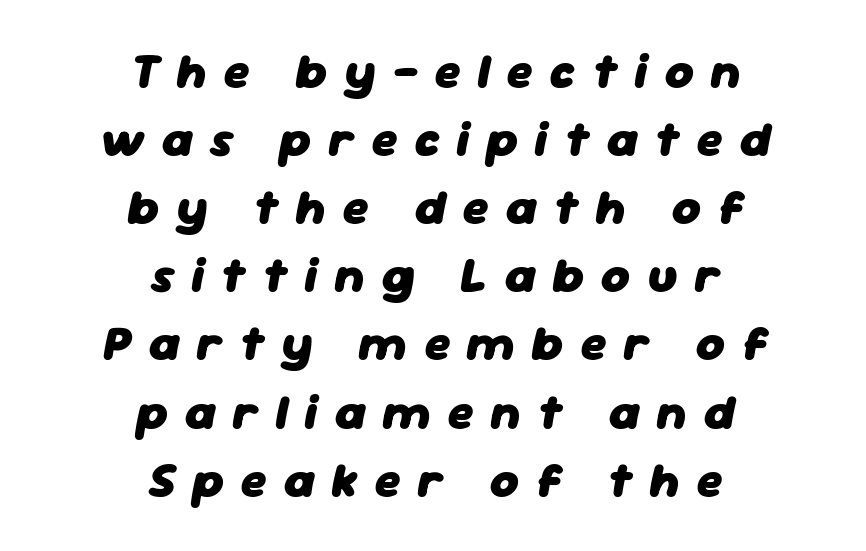
The image shows 49 px heavy type, italic (leaning right); set centered, normal line spacing (1.39x), unusually wide letter spacing (+0.34 em), not underlined; low stroke contrast and a medium x-height.
